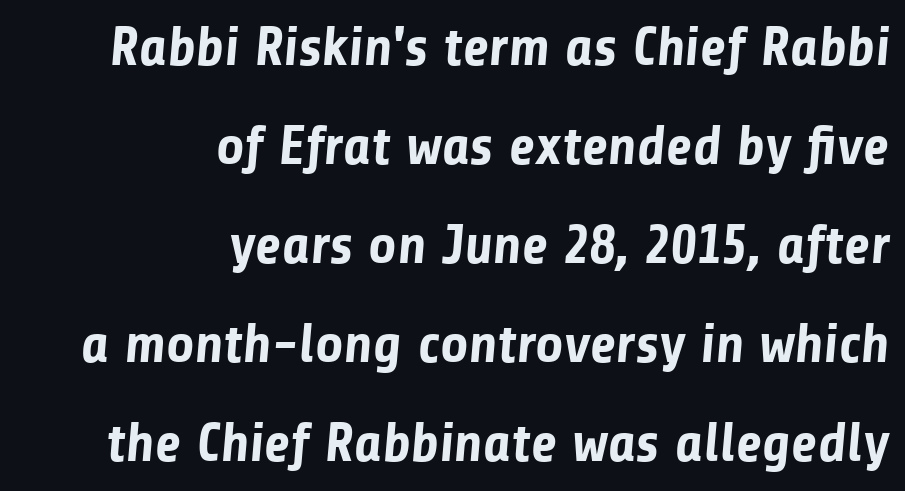
The image shows 55 px bold sans-serif type; set right-aligned, line spacing 1.8x, normal letter spacing, not underlined; low stroke contrast and a medium x-height.
